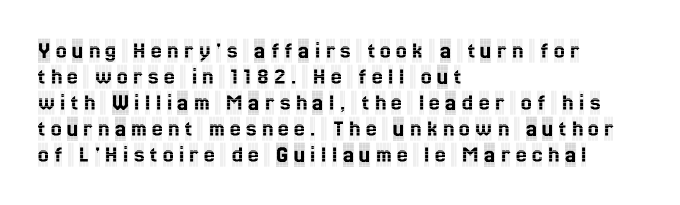
{"italic": "no", "underline": "no", "align": "left", "line_spacing": "tight", "line_spacing_ratio": 1.08, "letter_spacing": "wide", "letter_spacing_em": 0.23, "glyph_px": 24}
